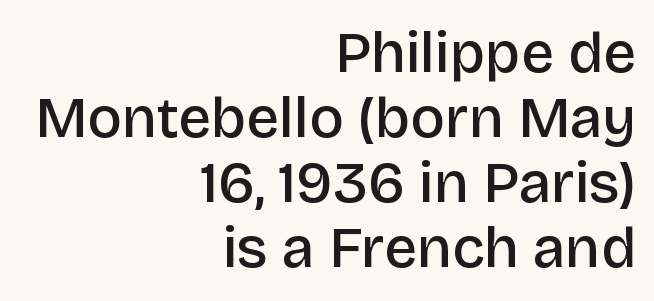
{"serif": "no", "italic": "no", "bold": "semi", "weight": "semibold", "width": "normal", "stroke_contrast": "low", "x_height": "large", "monospaced": "no", "underline": "no", "align": "right", "line_spacing": "tight", "line_spacing_ratio": 1.12, "letter_spacing": "normal", "letter_spacing_em": 0.0, "glyph_px": 58}
